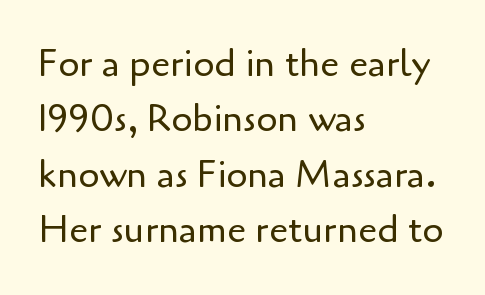
Q: Is the text bold? A: No.
Q: Is the text italic (slanted)? A: No, it is upright.
Q: Is the typeface a serif or a sans-serif typeface? A: Sans-serif.
Q: Is the text underlined? A: No.
Q: How is the paragraph aligned? A: Left-aligned.
Q: Is the spacing between letters normal or unusually wide? A: Normal.
Q: Is the spacing between lines tight, normal or loose? A: Normal.
Q: Width (condensed, normal, or wide)? A: Normal.
Q: Stroke contrast? A: Low.
Q: x-height? A: Small.
Q: Monospaced? A: No.
